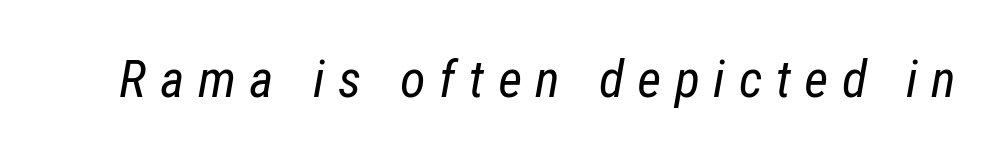
The image shows 52 px regular-weight, condensed type, italic (leaning right); set unusually wide letter spacing (+0.26 em), not underlined; low stroke contrast and a medium x-height.
